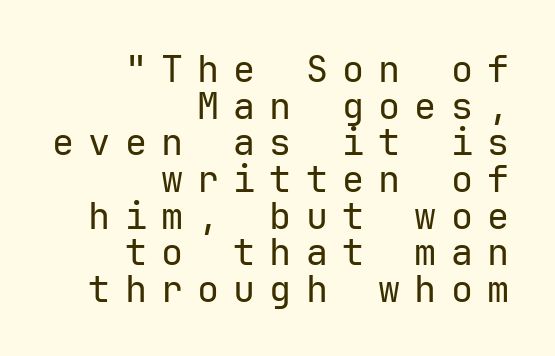
{"serif": "no", "italic": "no", "bold": "no", "weight": "regular", "width": "normal", "stroke_contrast": "low", "x_height": "medium", "underline": "no", "align": "right", "line_spacing": "tight", "line_spacing_ratio": 0.99, "letter_spacing": "wide", "letter_spacing_em": 0.38, "glyph_px": 37}
